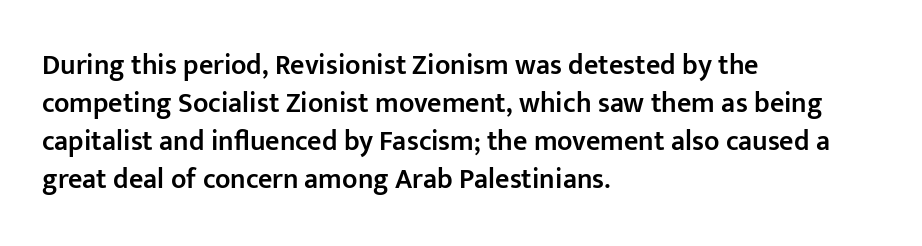
Q: Is the text bold? A: Semi-bold.
Q: Is the text italic (slanted)? A: No, it is upright.
Q: Is the typeface a serif or a sans-serif typeface? A: Sans-serif.
Q: Is the text underlined? A: No.
Q: How is the paragraph aligned? A: Left-aligned.
Q: Is the spacing between letters normal or unusually wide? A: Normal.
Q: Is the spacing between lines tight, normal or loose? A: Normal.
Q: Width (condensed, normal, or wide)? A: Normal.
Q: Stroke contrast? A: Low.
Q: x-height? A: Medium.
Q: Monospaced? A: No.
